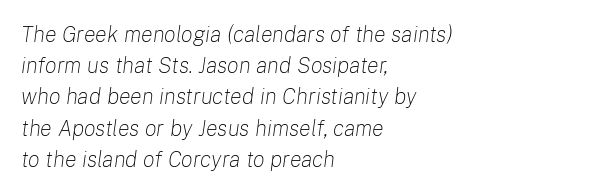
Q: Is the text bold? A: No.
Q: Is the text italic (slanted)? A: Yes, it leans right by about 8 degrees.
Q: Is the text underlined? A: No.
Q: How is the paragraph aligned? A: Left-aligned.
Q: Is the spacing between letters normal or unusually wide? A: Normal.
Q: Is the spacing between lines tight, normal or loose? A: Normal.
